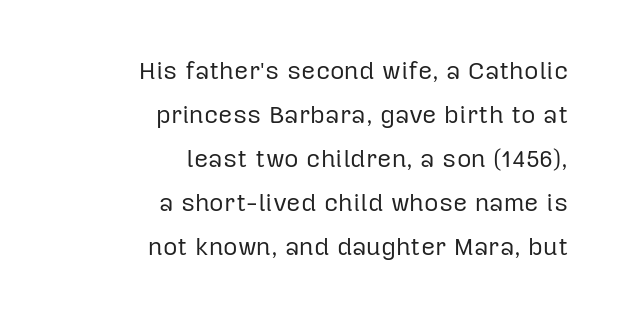
The image shows 25 px text type, upright; set right-aligned, line spacing 1.76x, normal letter spacing, not underlined.
